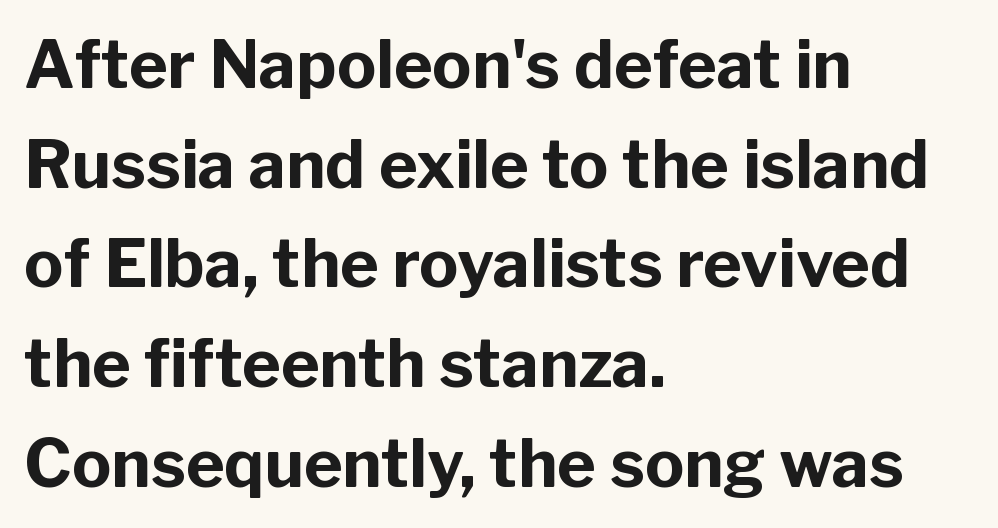
The rows are spaced the way most documents space them. The gaps between neighbouring characters are ordinary and unremarkable. I'd call this a sans setting — the letters go barefoot. Visually the block forms a straight wall on the left and a jagged coastline on the right. The specimen reads as upright at a glance. Spacing verdict: proportional, widths tailored to each character.
